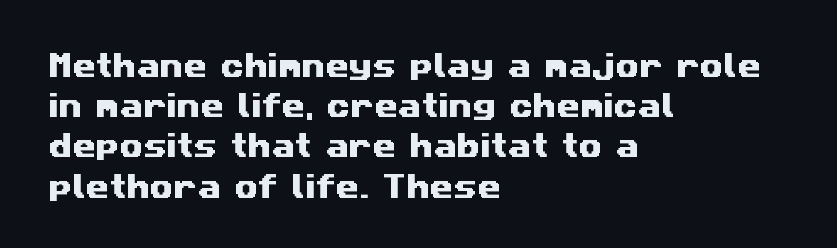
One glance says typical: line gaps are just what's usual. You could call the tracking neutral — neither tight nor loose. This rendering uses left alignment, leaving the right contour irregular. Quick note: underline off.
